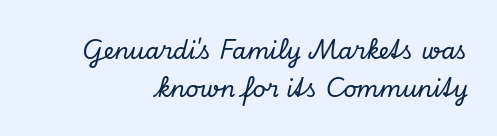
Is the block centered? No — it sits flush against the right margin. Quick note: interline space is typical. You can tell it's italic because the verticals aren't actually vertical. The letters sit at their default tracking, neither squeezed nor spread. Each row of text sits above clean, open space.
